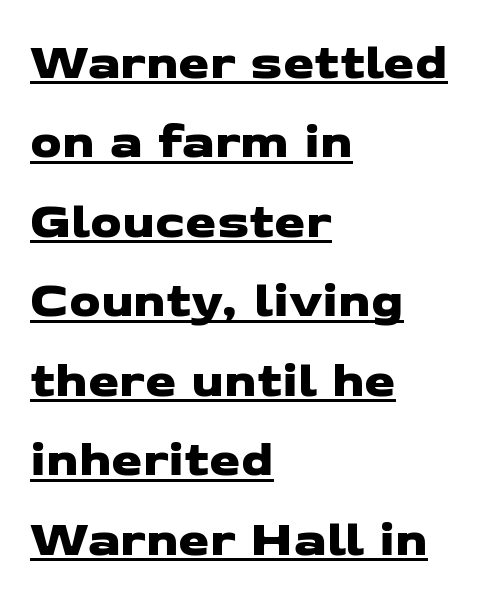
Q: Is the typeface a serif or a sans-serif typeface? A: Sans-serif.
Q: Is the text underlined? A: Yes.
Q: How is the paragraph aligned? A: Left-aligned.
Q: Is the spacing between letters normal or unusually wide? A: Normal.
Q: Is the spacing between lines tight, normal or loose? A: Normal.
Q: Width (condensed, normal, or wide)? A: Wide.
Q: Stroke contrast? A: Low.
Q: x-height? A: Medium.
Q: Monospaced? A: No.
